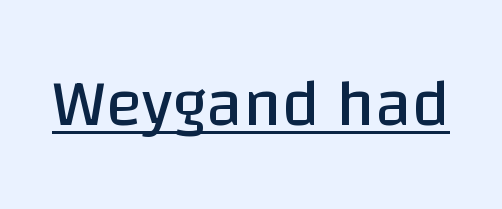
The image shows 67 px regular-weight sans-serif type, upright; set normal letter spacing, underlined; low stroke contrast and a large x-height.
